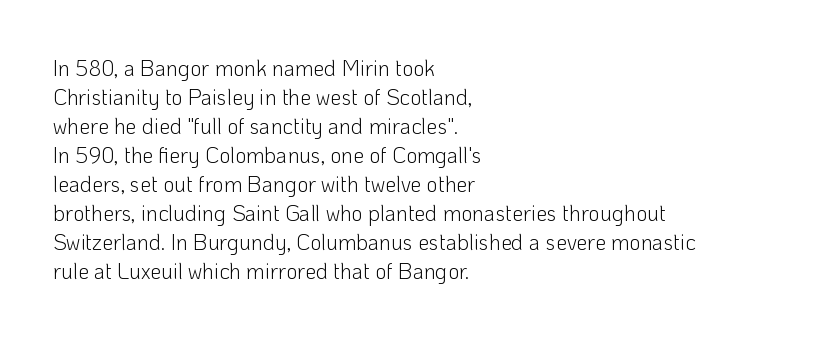
{"italic": "no", "bold": "no", "underline": "no", "align": "left", "line_spacing": "normal", "line_spacing_ratio": 1.32, "letter_spacing": "normal", "letter_spacing_em": 0.0, "glyph_px": 22}
